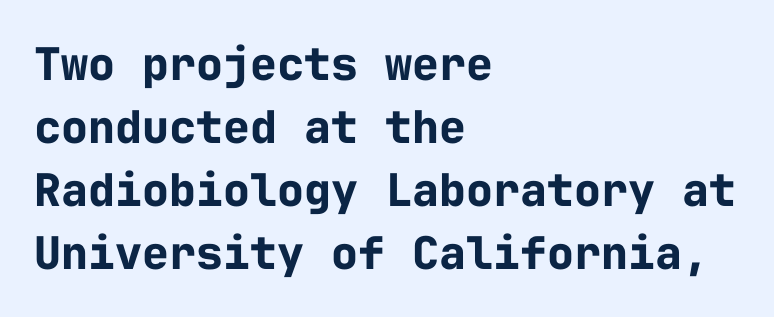
Each glyph is drawn with heavy, bold strokes. Vertical strokes here are truly vertical. Honestly, there is no underline to notice here at all. Is this a fixed-width face? Yes — each glyph sits in an identical cell.
